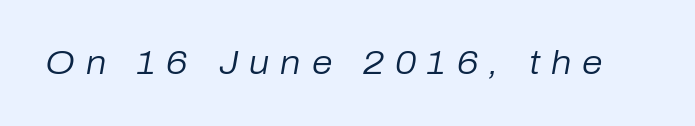
The image shows 33 px regular-weight type, italic (leaning right); set unusually wide letter spacing (+0.33 em), not underlined; low stroke contrast and a medium x-height.
